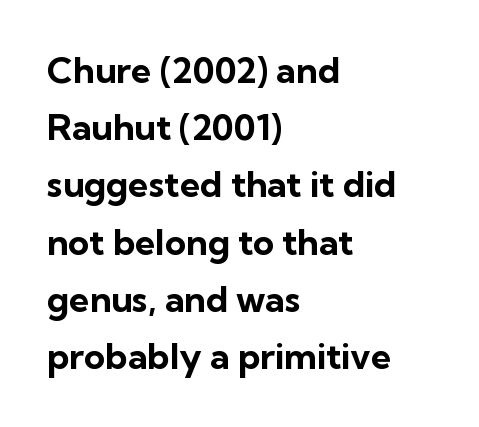
Letterform terminals end flat and unadorned throughout the passage. The axis of the letterforms is exactly vertical. The gap between lines stays unmarked. Horizontal bands of white between lines are of average thickness. A classic flush-left, rag-right setting is used for this passage.
